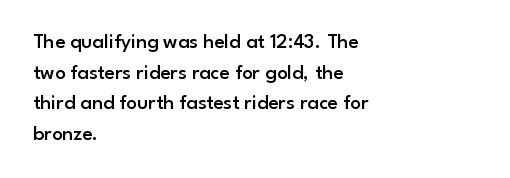
Q: Is the text bold? A: Semi-bold.
Q: Is the text italic (slanted)? A: No, it is upright.
Q: Is the text underlined? A: No.
Q: How is the paragraph aligned? A: Left-aligned.
Q: Is the spacing between letters normal or unusually wide? A: Normal.
Q: Is the spacing between lines tight, normal or loose? A: Normal.
